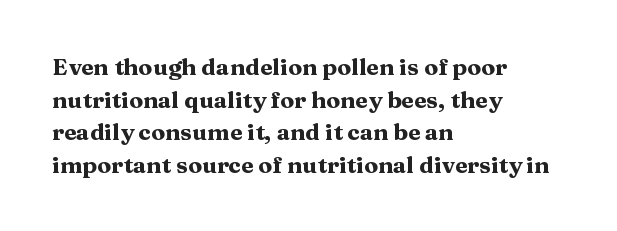
The image shows 23 px bold type, upright; set left-aligned, normal line spacing (1.42x), normal letter spacing, not underlined.
